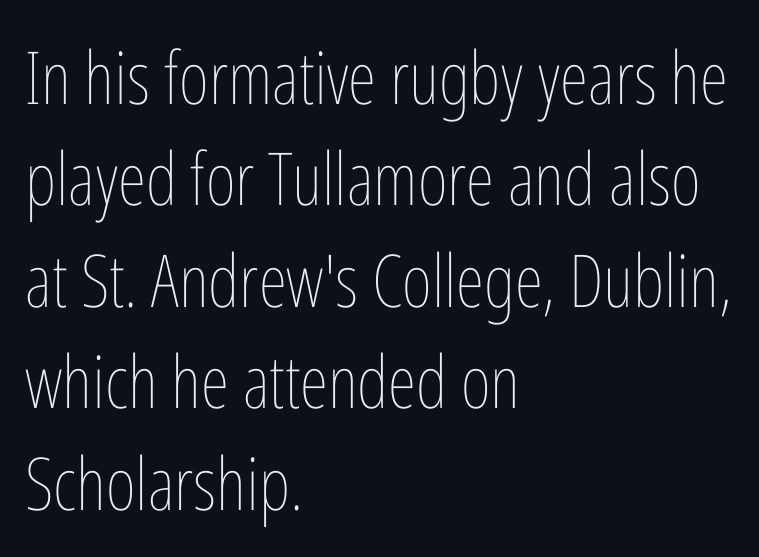
{"italic": "no", "bold": "no", "weight": "thin", "width": "condensed", "stroke_contrast": "low", "x_height": "medium", "monospaced": "no", "underline": "no", "align": "left", "line_spacing": "normal", "line_spacing_ratio": 1.39, "letter_spacing": "normal", "letter_spacing_em": 0.0, "glyph_px": 73}
